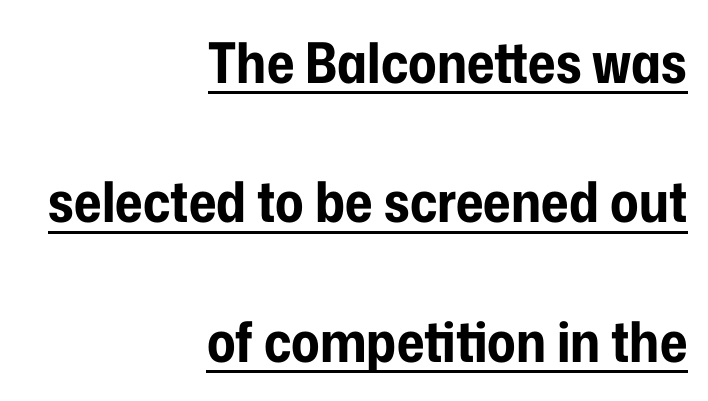
Q: Is the text bold? A: Yes.
Q: Is the text italic (slanted)? A: No, it is upright.
Q: Is the typeface a serif or a sans-serif typeface? A: Sans-serif.
Q: Is the text underlined? A: Yes.
Q: How is the paragraph aligned? A: Right-aligned.
Q: Is the spacing between letters normal or unusually wide? A: Normal.
Q: Is the spacing between lines tight, normal or loose? A: Loose.
Q: Width (condensed, normal, or wide)? A: Condensed.
Q: Stroke contrast? A: Low.
Q: x-height? A: Medium.
Q: Monospaced? A: No.
